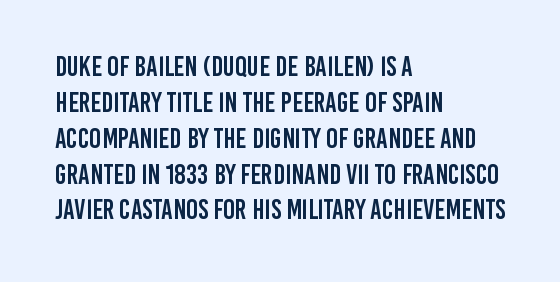
Q: Is the text italic (slanted)? A: No, it is upright.
Q: Is the typeface a serif or a sans-serif typeface? A: Sans-serif.
Q: Is the text underlined? A: No.
Q: How is the paragraph aligned? A: Left-aligned.
Q: Is the spacing between letters normal or unusually wide? A: Normal.
Q: Is the spacing between lines tight, normal or loose? A: Normal.
Q: Width (condensed, normal, or wide)? A: Condensed.
Q: Stroke contrast? A: Low.
Q: x-height? A: Large.
Q: Monospaced? A: No.
